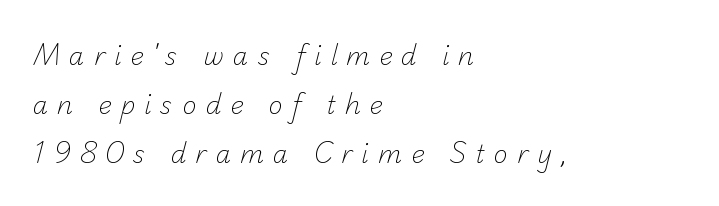
{"bold": "no", "underline": "no", "align": "left", "line_spacing": "loose", "line_spacing_ratio": 1.96, "letter_spacing": "wide", "letter_spacing_em": 0.35, "glyph_px": 25}
